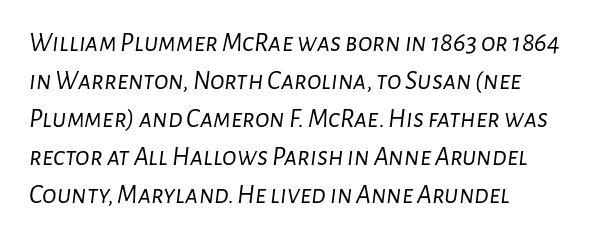
Q: Is the text bold? A: No.
Q: Is the text italic (slanted)? A: Yes, it leans right by about 7 degrees.
Q: Is the text underlined? A: No.
Q: How is the paragraph aligned? A: Left-aligned.
Q: Is the spacing between letters normal or unusually wide? A: Normal.
Q: Is the spacing between lines tight, normal or loose? A: Normal.
